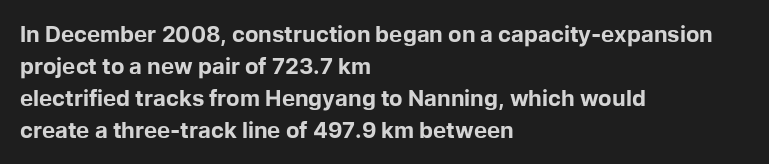
The image shows 22 px bold type, upright; set left-aligned, normal line spacing (1.45x), normal letter spacing, not underlined.
